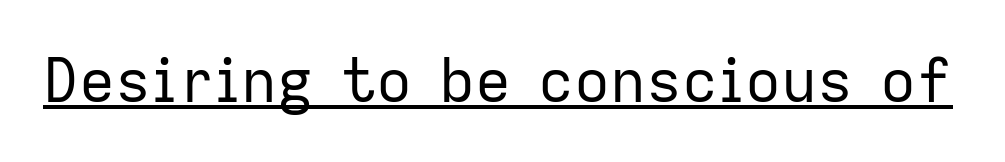
Q: Is the text bold? A: No.
Q: Is the text italic (slanted)? A: No, it is upright.
Q: Is the typeface a serif or a sans-serif typeface? A: Sans-serif.
Q: Is the text underlined? A: Yes.
Q: Is the spacing between letters normal or unusually wide? A: Normal.
Q: Width (condensed, normal, or wide)? A: Normal.
Q: Stroke contrast? A: Low.
Q: x-height? A: Medium.
Q: Monospaced? A: No.
